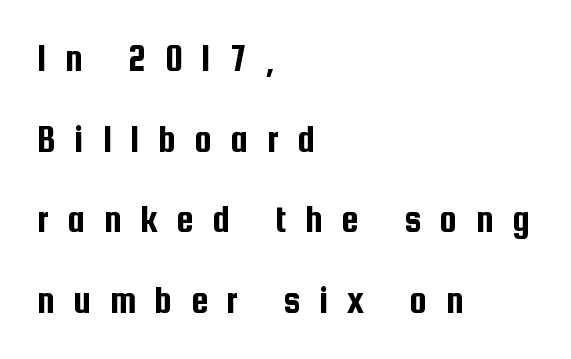
Left-aligned paragraph, ragged on the right. Honestly, the rows look like they've been pulled way apart. The font family rendered here belongs to the sans-serif group. A bare baseline throughout the passage.
